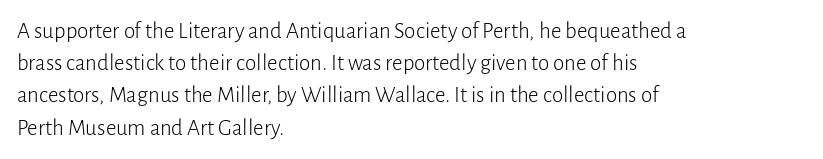
{"italic": "no", "bold": "no", "underline": "no", "align": "left", "line_spacing": "normal", "line_spacing_ratio": 1.4, "letter_spacing": "normal", "letter_spacing_em": 0.0, "glyph_px": 23}
